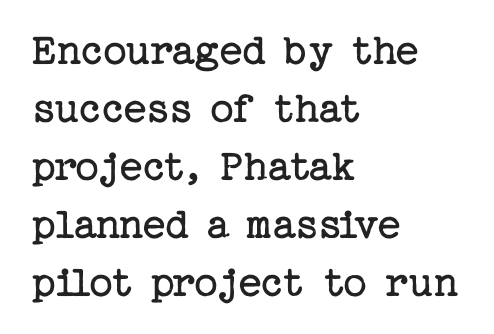
{"serif": "yes", "italic": "no", "bold": "no", "weight": "regular", "width": "normal", "stroke_contrast": "low", "x_height": "medium", "underline": "no", "align": "left", "line_spacing": "normal", "line_spacing_ratio": 1.26, "letter_spacing": "normal", "letter_spacing_em": 0.0, "glyph_px": 46}
